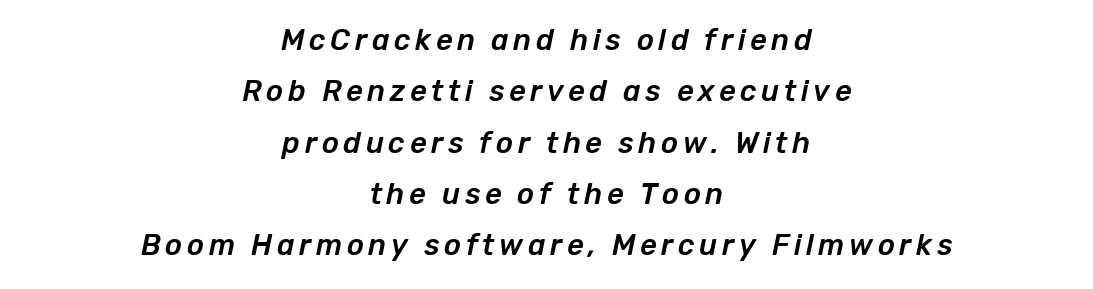
Q: Is the text italic (slanted)? A: Yes, it leans right by about 12 degrees.
Q: Is the text underlined? A: No.
Q: How is the paragraph aligned? A: Centered.
Q: Width (condensed, normal, or wide)? A: Normal.
Q: Stroke contrast? A: Low.
Q: x-height? A: Medium.
Q: Monospaced? A: No.
